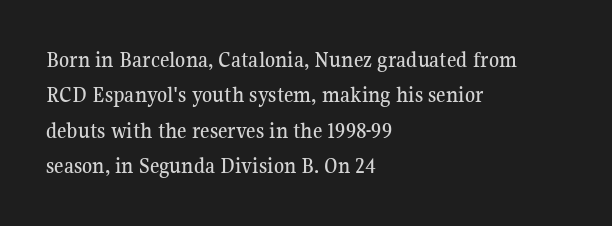
The image shows 23 px text type, upright; set left-aligned, normal line spacing (1.54x), normal letter spacing, not underlined.
